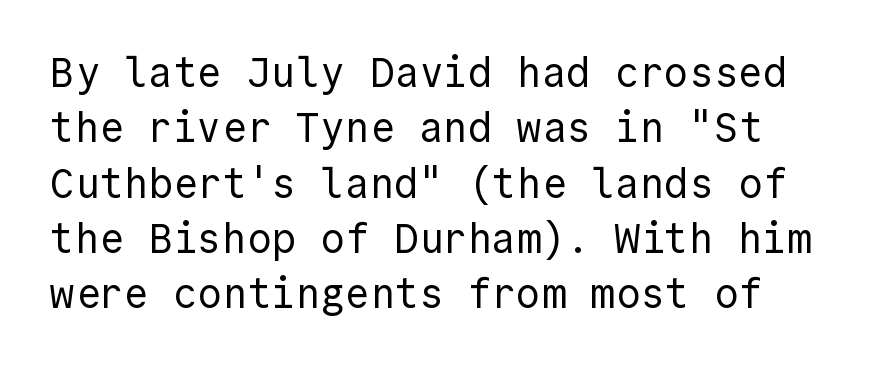
Q: Is the text bold? A: No.
Q: Is the text italic (slanted)? A: No, it is upright.
Q: Is the typeface a serif or a sans-serif typeface? A: Sans-serif.
Q: Is the text underlined? A: No.
Q: Is the spacing between letters normal or unusually wide? A: Normal.
Q: Is the spacing between lines tight, normal or loose? A: Normal.
Q: Width (condensed, normal, or wide)? A: Normal.
Q: x-height? A: Medium.
Q: Monospaced? A: Yes.
